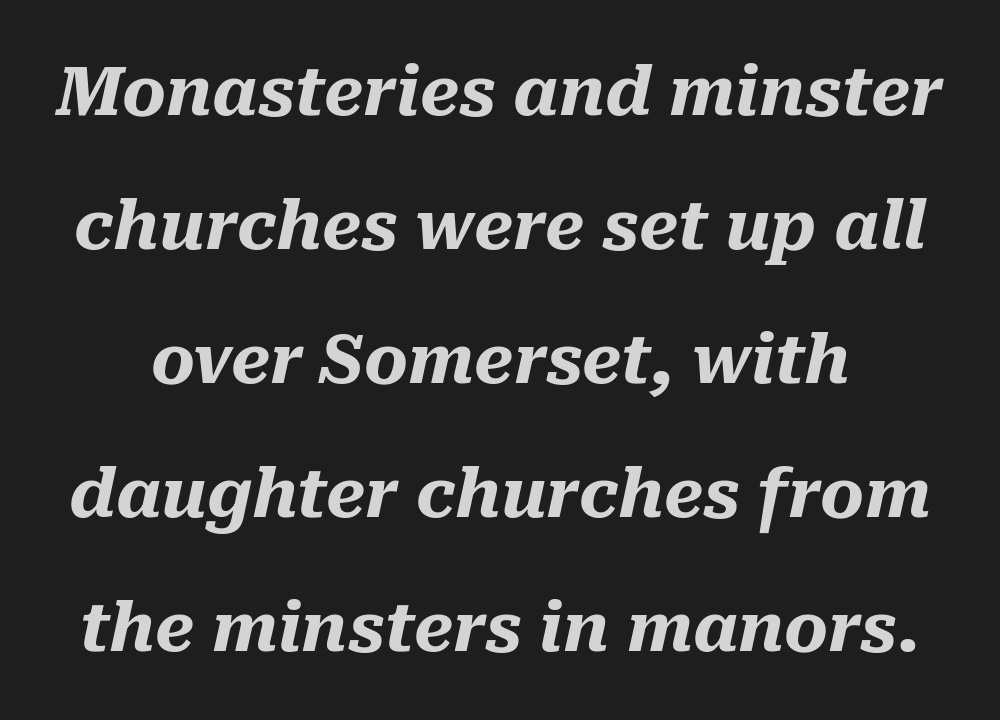
The image shows 67 px heavy type, italic (leaning right); set loose line spacing (2.0x), normal letter spacing, not underlined; medium stroke contrast and a medium x-height.
